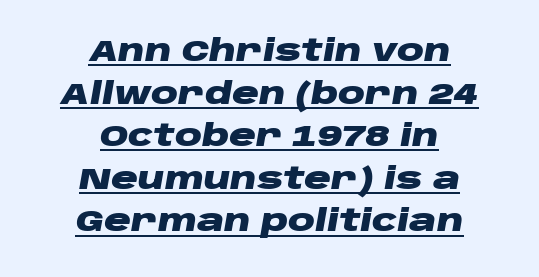
Q: Is the text bold? A: Yes.
Q: Is the text italic (slanted)? A: Yes, it leans right by about 10 degrees.
Q: Is the text underlined? A: Yes.
Q: How is the paragraph aligned? A: Centered.
Q: Is the spacing between letters normal or unusually wide? A: Normal.
Q: Is the spacing between lines tight, normal or loose? A: Normal.
Q: Width (condensed, normal, or wide)? A: Wide.
Q: Stroke contrast? A: Low.
Q: x-height? A: Large.
Q: Monospaced? A: No.
